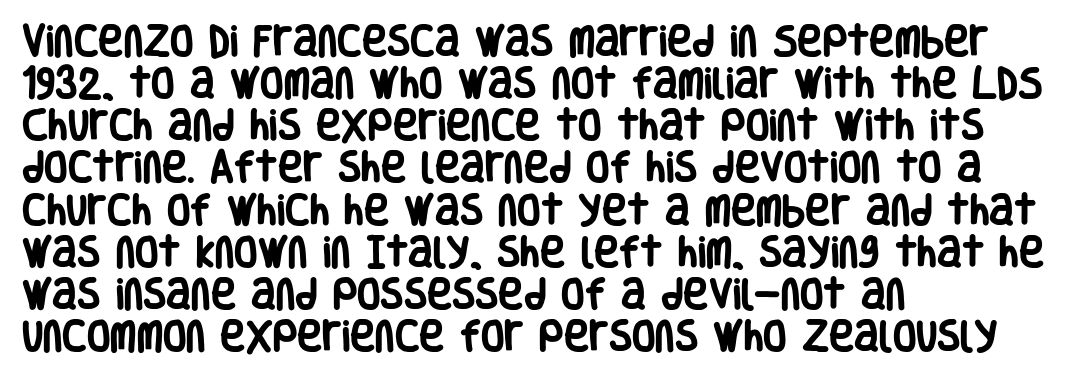
Short note: letters normally spaced. Thick stems and heavy bowls — unmistakably bold. A typesetter would call this proportional, since set widths differ per character. Each line starts at the same left margin while the right side varies. Ascenders rise straight up at ninety degrees.
